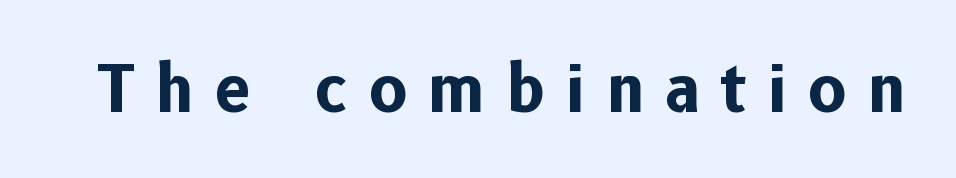
{"serif": "no", "italic": "no", "bold": "yes", "weight": "bold", "width": "normal", "stroke_contrast": "low", "x_height": "medium", "monospaced": "no", "underline": "no", "letter_spacing": "wide", "letter_spacing_em": 0.33, "glyph_px": 64}
